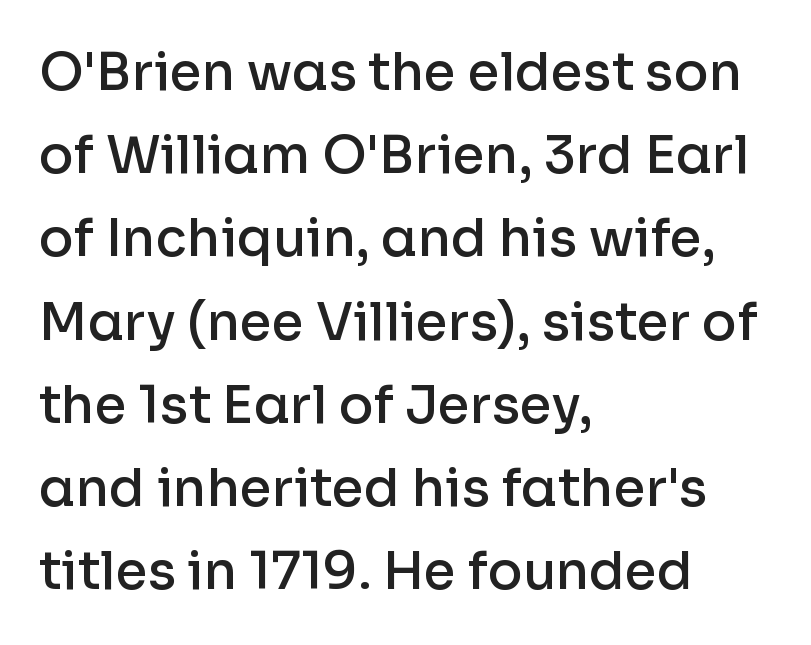
A fair bit of extra ink — the face is semibold, not bold. These lines stack with their left ends in a neat column. Check where the strokes stop: nothing finishes them off — pure sans. Note the varied advance widths — an 'i' is clearly narrower than an 'm'.
